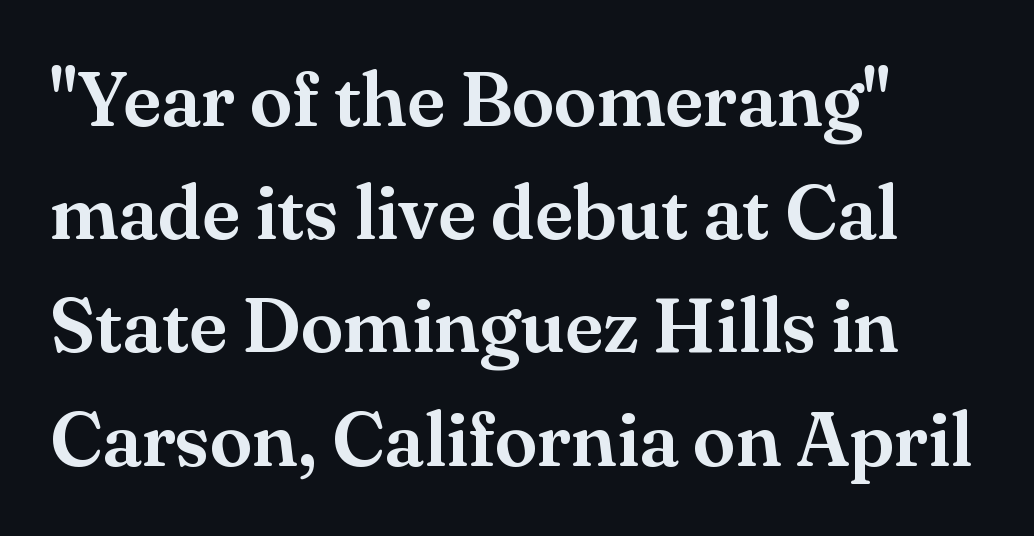
{"serif": "yes", "italic": "no", "width": "normal", "stroke_contrast": "medium", "x_height": "small", "monospaced": "no", "underline": "no", "align": "left", "line_spacing": "normal", "line_spacing_ratio": 1.47, "letter_spacing": "normal", "letter_spacing_em": 0.0, "glyph_px": 77}
